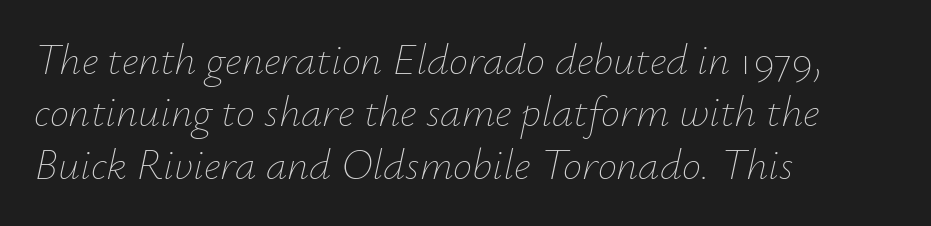
{"italic": "yes", "lean": "right", "slant_degrees": 12, "bold": "no", "weight": "thin", "width": "normal", "stroke_contrast": "low", "x_height": "small", "monospaced": "no", "underline": "no", "align": "left", "line_spacing_ratio": 1.22, "letter_spacing": "normal", "letter_spacing_em": 0.0, "glyph_px": 43}
